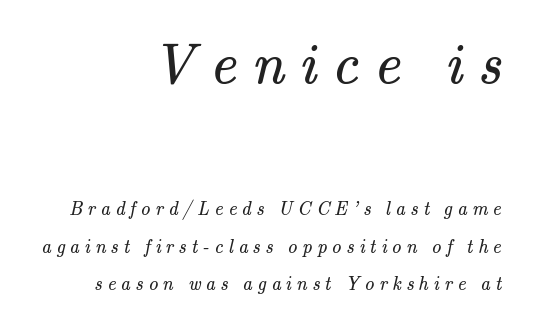
The image shows 58 px regular-weight serif type; set right-aligned, loose line spacing (1.98x), unusually wide letter spacing (+0.26 em), not underlined; the first (top) block is 3.05x larger; medium stroke contrast and a small x-height.
